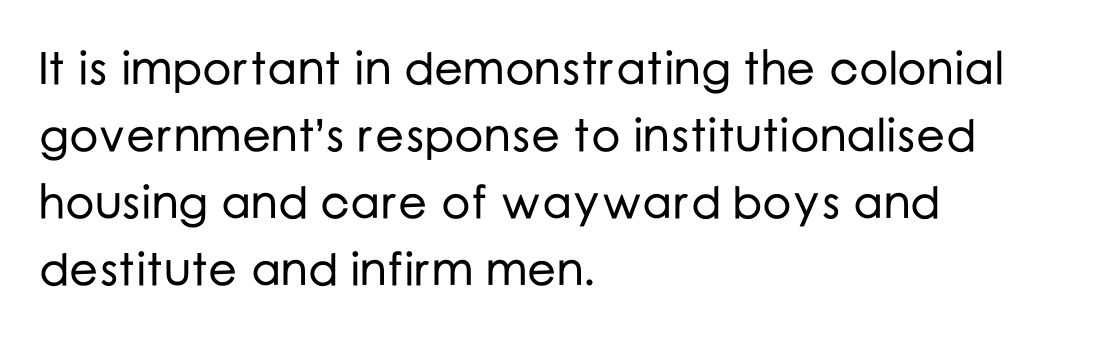
{"serif": "no", "italic": "no", "width": "normal", "stroke_contrast": "low", "x_height": "medium", "monospaced": "no", "underline": "no", "align": "left", "line_spacing": "normal", "line_spacing_ratio": 1.46, "letter_spacing": "normal", "letter_spacing_em": 0.0, "glyph_px": 46}
